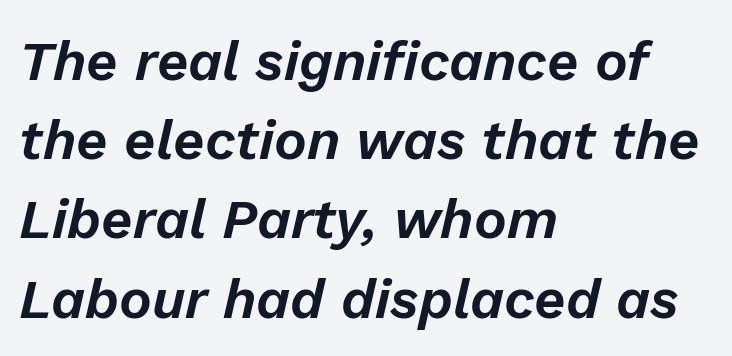
Q: Is the text italic (slanted)? A: Yes, it leans right by about 13 degrees.
Q: Is the text underlined? A: No.
Q: How is the paragraph aligned? A: Left-aligned.
Q: Is the spacing between letters normal or unusually wide? A: Normal.
Q: Is the spacing between lines tight, normal or loose? A: Normal.
Q: Width (condensed, normal, or wide)? A: Normal.
Q: Stroke contrast? A: Low.
Q: x-height? A: Medium.
Q: Monospaced? A: No.
